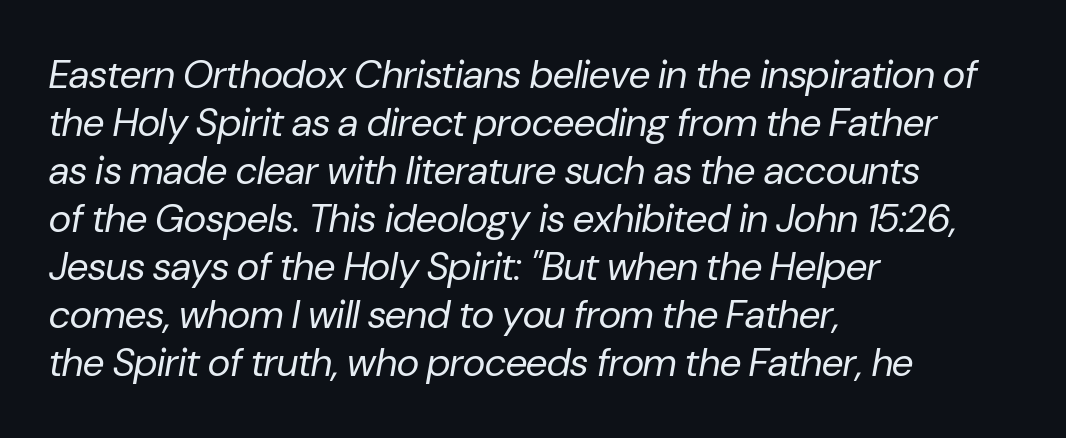
Q: Is the text bold? A: No.
Q: Is the text italic (slanted)? A: Yes, it leans right by about 10 degrees.
Q: Is the text underlined? A: No.
Q: How is the paragraph aligned? A: Left-aligned.
Q: Is the spacing between letters normal or unusually wide? A: Normal.
Q: Width (condensed, normal, or wide)? A: Normal.
Q: Stroke contrast? A: Low.
Q: x-height? A: Medium.
Q: Monospaced? A: No.
